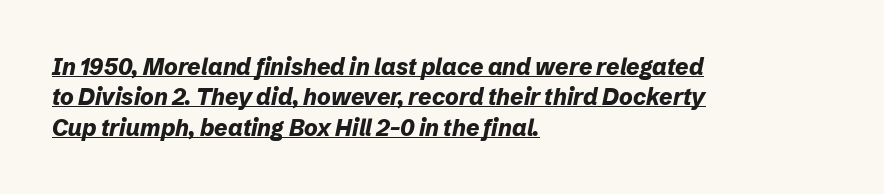
{"italic": "yes", "lean": "right", "slant_degrees": 12, "bold": "yes", "underline": "yes", "align": "left", "line_spacing": "normal", "line_spacing_ratio": 1.32, "letter_spacing": "normal", "letter_spacing_em": 0.0, "glyph_px": 23}
